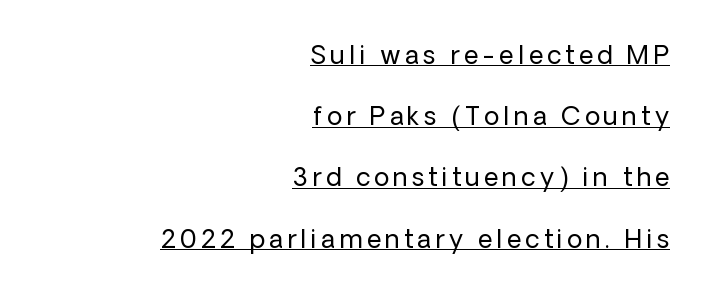
The image shows 25 px text type, upright; set right-aligned, loose line spacing (2.45x), underlined.
